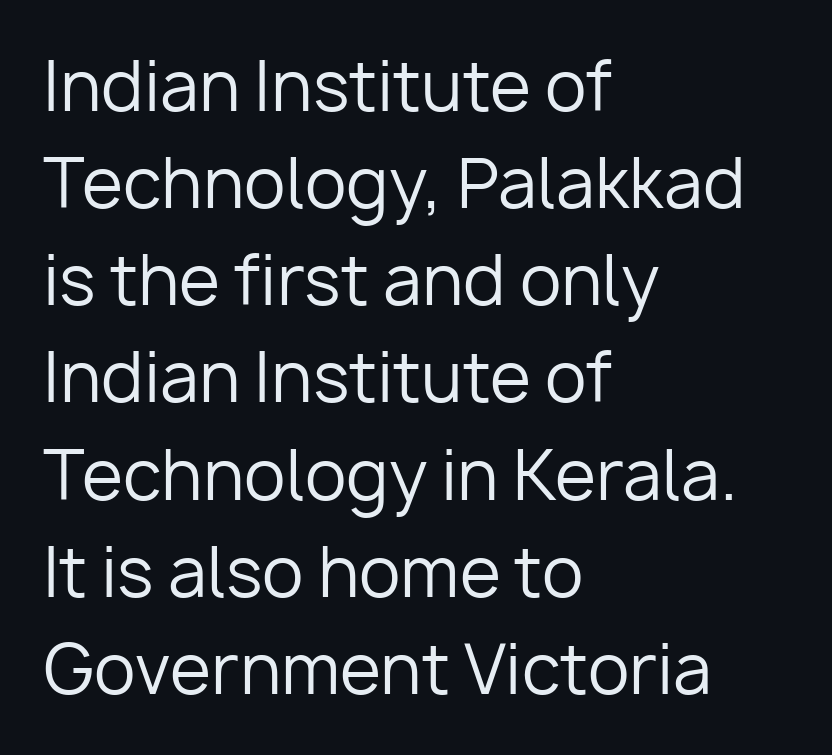
Clear beneath every line of the passage. These lines are set flush left with a ragged right edge. Rows of type keep a routine distance in the vertical direction. Glyph-to-glyph distance matches everyday printed text.
